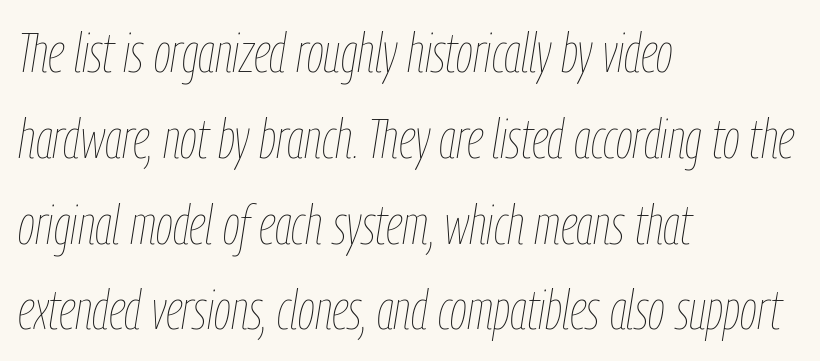
Q: Is the text bold? A: No.
Q: Is the text italic (slanted)? A: Yes, it leans right by about 9 degrees.
Q: Is the text underlined? A: No.
Q: How is the paragraph aligned? A: Left-aligned.
Q: Is the spacing between letters normal or unusually wide? A: Normal.
Q: Is the spacing between lines tight, normal or loose? A: Normal.
Q: Width (condensed, normal, or wide)? A: Condensed.
Q: Stroke contrast? A: Low.
Q: x-height? A: Medium.
Q: Monospaced? A: No.
